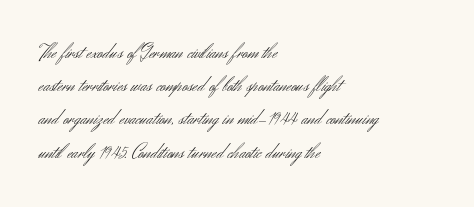
{"bold": "no", "underline": "no", "align": "left", "line_spacing": "normal", "line_spacing_ratio": 1.58, "letter_spacing": "normal", "letter_spacing_em": 0.0, "glyph_px": 21}
